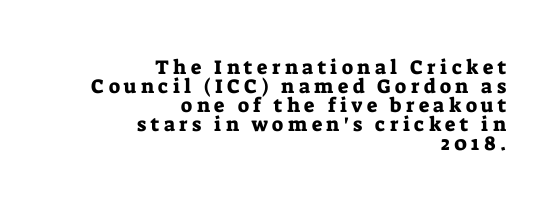
The image shows 20 px text type, upright; set right-aligned, tight line spacing (0.95x), unusually wide letter spacing (+0.22 em), not underlined.
